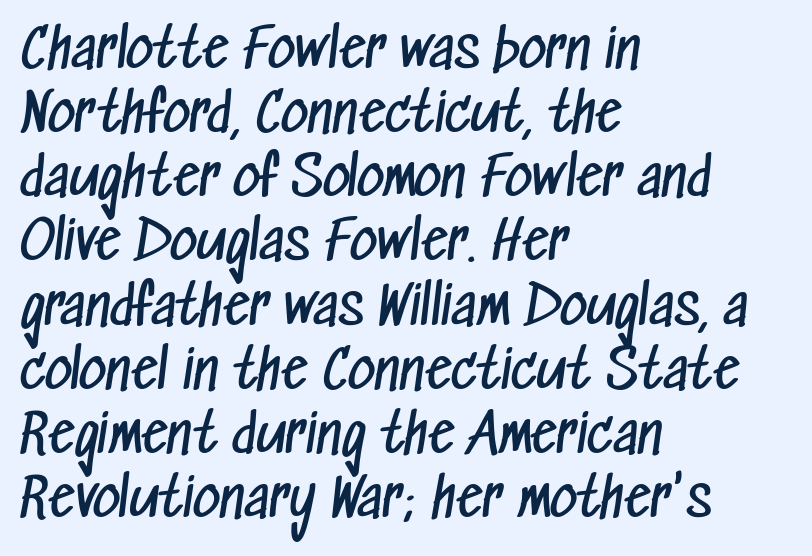
The image shows 53 px regular-weight, condensed sans-serif type; set left-aligned, line spacing 1.21x, normal letter spacing, not underlined; low stroke contrast and a medium x-height.
